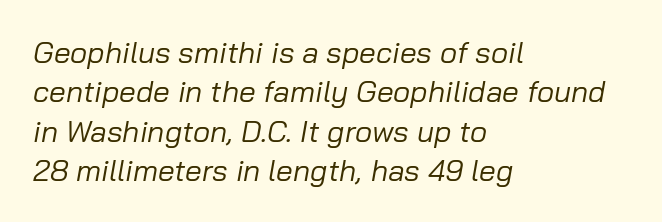
The image shows 30 px regular-weight type, italic (leaning right); set left-aligned, normal line spacing (1.31x), normal letter spacing, not underlined; low stroke contrast and a medium x-height.
